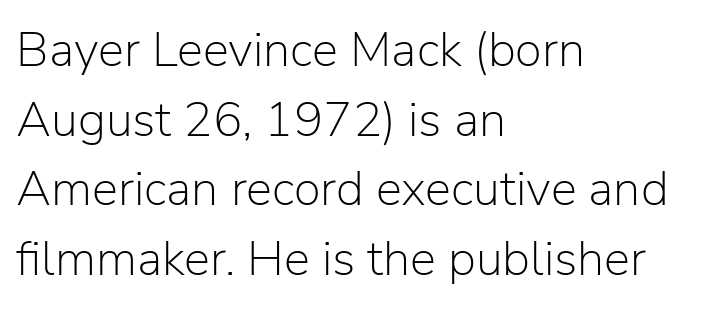
Q: Is the text bold? A: No.
Q: Is the text italic (slanted)? A: No, it is upright.
Q: Is the typeface a serif or a sans-serif typeface? A: Sans-serif.
Q: Is the text underlined? A: No.
Q: How is the paragraph aligned? A: Left-aligned.
Q: Is the spacing between letters normal or unusually wide? A: Normal.
Q: Is the spacing between lines tight, normal or loose? A: Normal.
Q: Width (condensed, normal, or wide)? A: Normal.
Q: Stroke contrast? A: Low.
Q: x-height? A: Medium.
Q: Monospaced? A: No.
